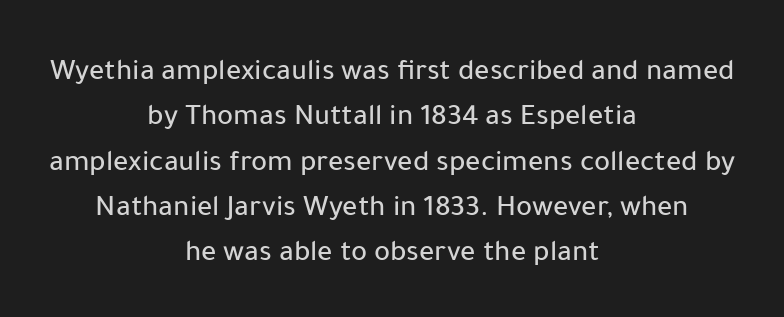
Q: Is the text italic (slanted)? A: No, it is upright.
Q: Is the typeface a serif or a sans-serif typeface? A: Sans-serif.
Q: Is the text underlined? A: No.
Q: How is the paragraph aligned? A: Centered.
Q: Is the spacing between letters normal or unusually wide? A: Normal.
Q: Is the spacing between lines tight, normal or loose? A: Normal.
Q: Width (condensed, normal, or wide)? A: Normal.
Q: Stroke contrast? A: Low.
Q: x-height? A: Medium.
Q: Monospaced? A: No.
